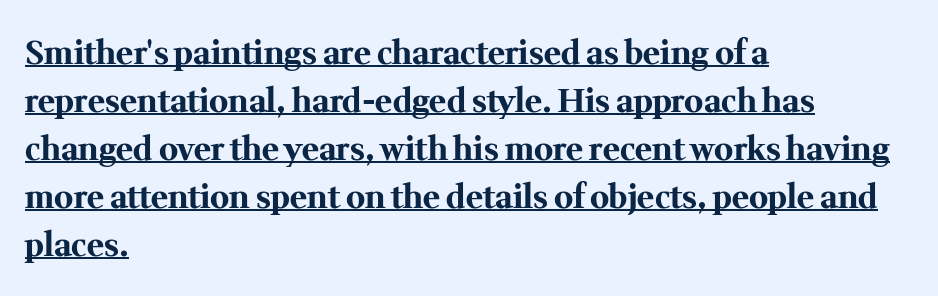
{"serif": "yes", "italic": "no", "bold": "yes", "weight": "bold", "width": "normal", "stroke_contrast": "medium", "x_height": "medium", "monospaced": "no", "underline": "yes", "align": "left", "line_spacing": "normal", "line_spacing_ratio": 1.5, "letter_spacing": "normal", "letter_spacing_em": 0.0, "glyph_px": 32}
